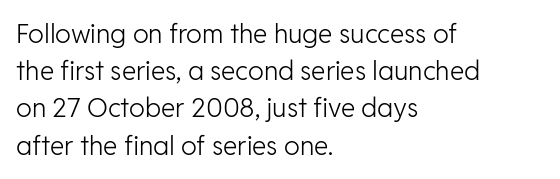
The rendering anchors every line to the left-hand side. A clean baseline with only descenders dipping below it. No chunkiness to these letters — they're not bold. Leading matches the norm, producing a regular column. Ascenders rise straight up at ninety degrees. Nobody touched the tracking dial on this one.
